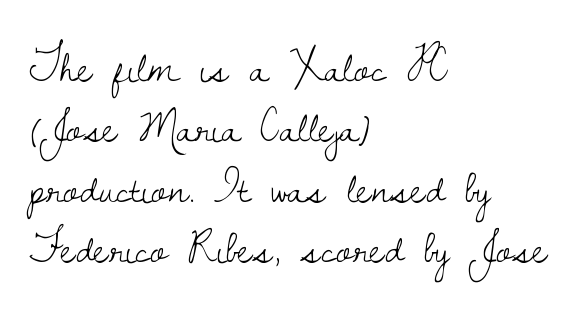
Decoration check: the copy has no underline. I'd call this a serif setting — the letters wear small feet. The type is set solid horizontally, with unmodified tracking. Notice how descenders clear the ascenders below comfortably — that's standard leading. Line starts are locked; line ends wander. Is this a fixed-width face? No — the glyphs have proportional, varying widths.
